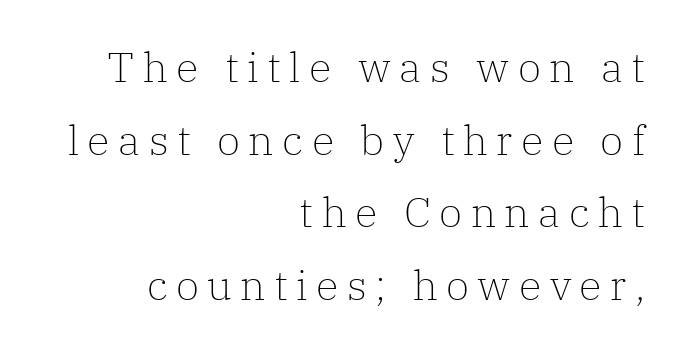
{"serif": "yes", "italic": "no", "bold": "no", "weight": "light", "width": "normal", "stroke_contrast": "low", "x_height": "medium", "monospaced": "no", "underline": "no", "align": "right", "line_spacing_ratio": 1.73, "letter_spacing": "wide", "letter_spacing_em": 0.2, "glyph_px": 42}
